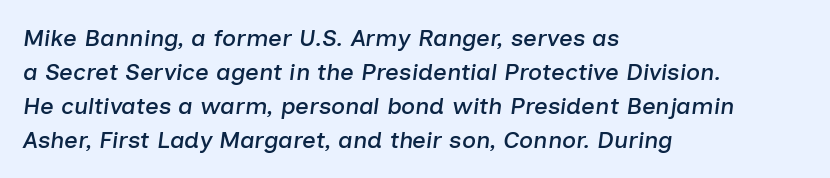
The image shows 24 px text type, italic (leaning right); set left-aligned, normal line spacing (1.42x), normal letter spacing, not underlined.
